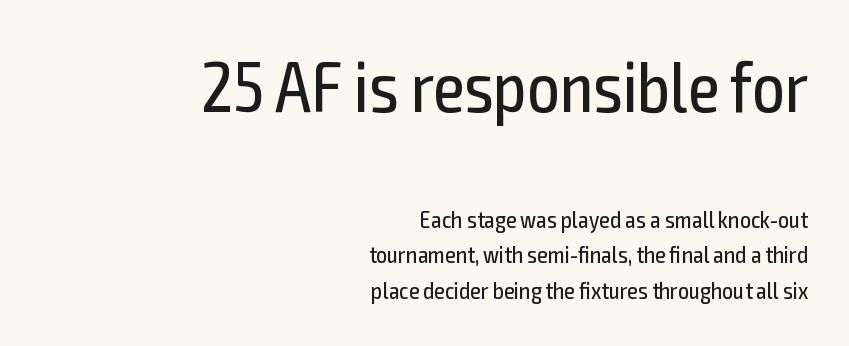
The image shows 71 px regular-weight, condensed sans-serif type, upright; set right-aligned, normal line spacing (1.49x), normal letter spacing, not underlined; the first (top) block is 2.96x larger; a medium x-height.
